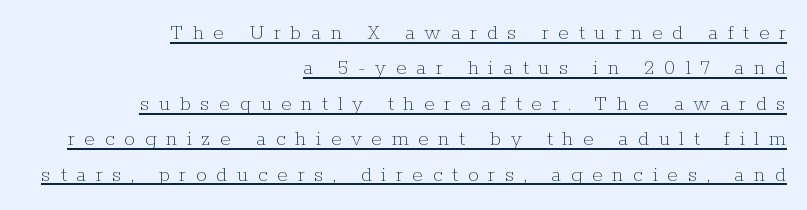
How would I describe the line gaps? Plain and ordinary. This reads as an unemphasized weight, regular at the heaviest. This sample is right-justified, so line beginnings fall wherever the words allow. A baseline rule has been typeset under these characters. Ordinary non-slanted type is in use. Does extra space separate the letters? Yes, quite a lot of it.
